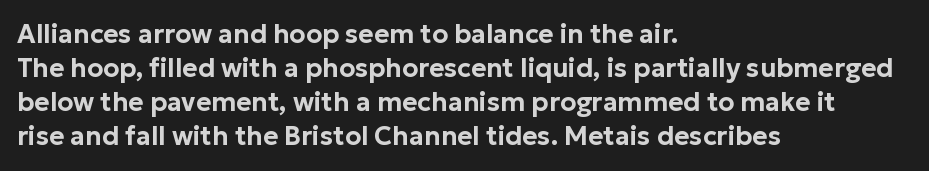
{"italic": "no", "underline": "no", "align": "left", "line_spacing": "normal", "line_spacing_ratio": 1.31, "letter_spacing": "normal", "letter_spacing_em": 0.0, "glyph_px": 26}
